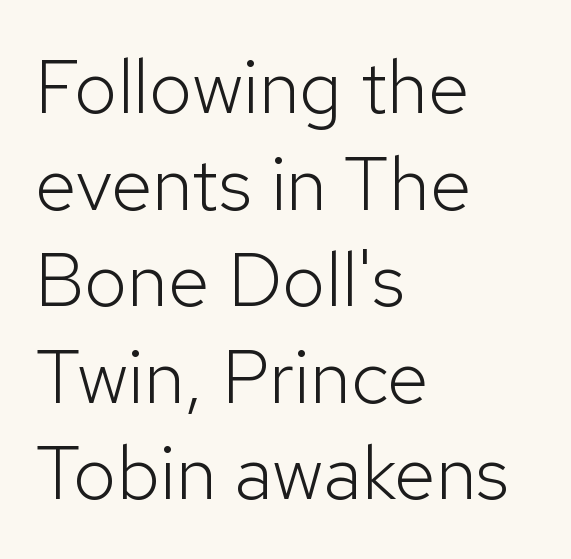
{"serif": "no", "italic": "no", "bold": "no", "weight": "light", "width": "normal", "stroke_contrast": "low", "x_height": "medium", "monospaced": "no", "underline": "no", "align": "left", "line_spacing": "normal", "line_spacing_ratio": 1.27, "letter_spacing": "normal", "letter_spacing_em": 0.0, "glyph_px": 76}
